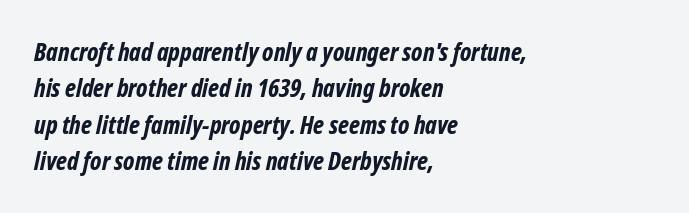
The image shows 25 px bold type; set left-aligned, normal line spacing (1.46x), normal letter spacing, not underlined.
